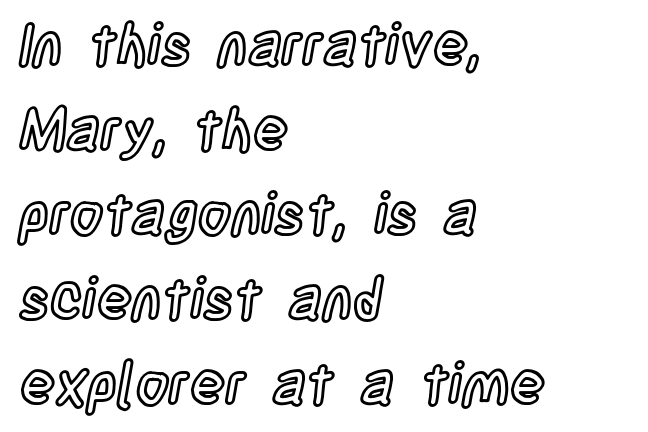
Q: Is the text italic (slanted)? A: Yes.
Q: Is the text underlined? A: No.
Q: How is the paragraph aligned? A: Left-aligned.
Q: Is the spacing between letters normal or unusually wide? A: Normal.
Q: Is the spacing between lines tight, normal or loose? A: Normal.
Q: Width (condensed, normal, or wide)? A: Condensed.
Q: x-height? A: Large.
Q: Monospaced? A: No.
